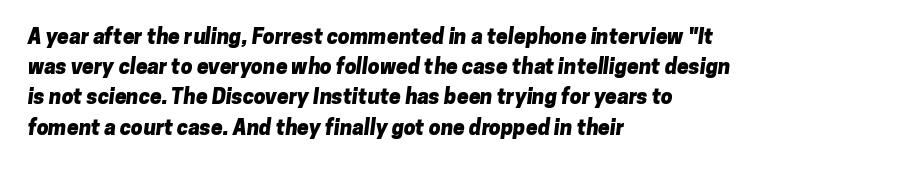
{"bold": "yes", "underline": "no", "align": "left", "line_spacing": "normal", "line_spacing_ratio": 1.44, "letter_spacing": "normal", "letter_spacing_em": 0.0, "glyph_px": 21}
